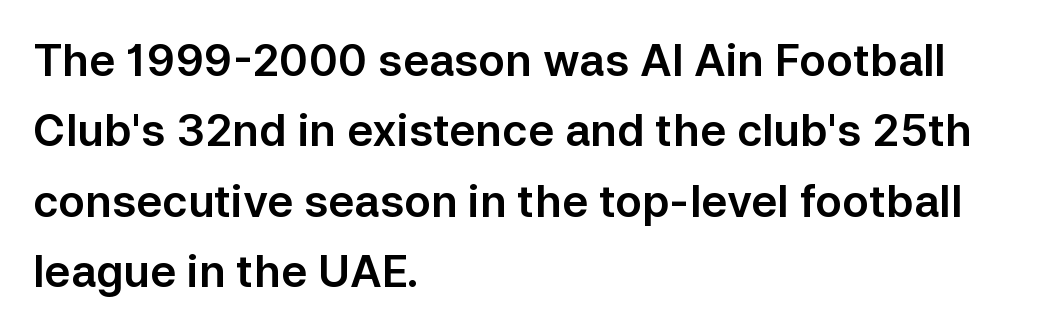
{"serif": "no", "italic": "no", "width": "normal", "stroke_contrast": "low", "x_height": "medium", "monospaced": "no", "underline": "no", "align": "left", "line_spacing": "normal", "line_spacing_ratio": 1.6, "letter_spacing": "normal", "letter_spacing_em": 0.0, "glyph_px": 44}
